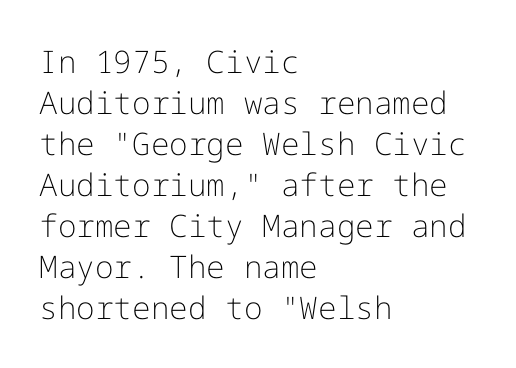
{"serif": "no", "italic": "no", "bold": "no", "weight": "light", "width": "normal", "stroke_contrast": "low", "x_height": "medium", "underline": "no", "align": "left", "line_spacing": "normal", "line_spacing_ratio": 1.32, "letter_spacing": "normal", "letter_spacing_em": 0.0, "glyph_px": 31}
